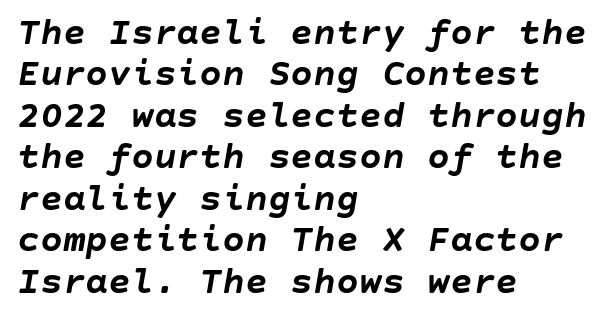
Does the copy run flush right? No — it runs flush left. Honestly, the letter spacing is just normal — you wouldn't notice it. Designer's note — italics engaged. Closely set lines give the paragraph a compact silhouette. You'd pick this weight for a headline — it's a proper bold.
